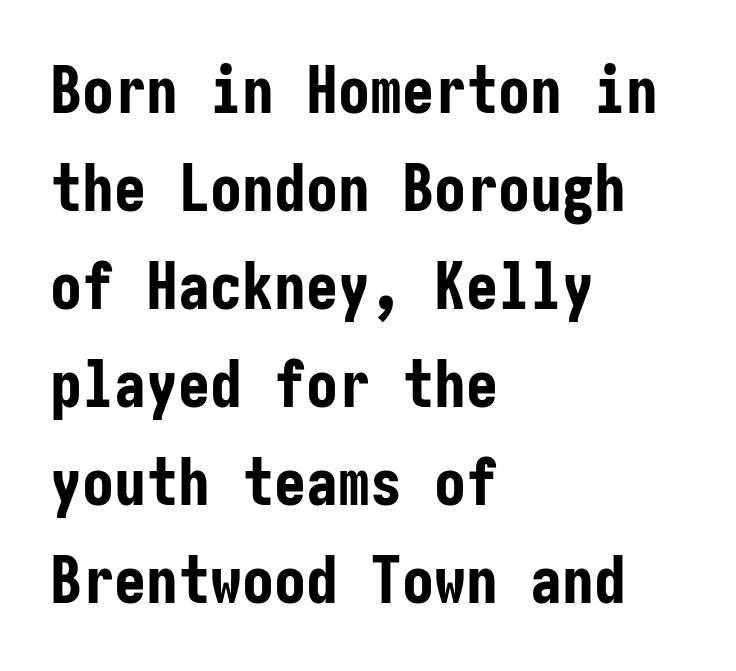
{"serif": "no", "italic": "no", "bold": "yes", "weight": "bold", "width": "condensed", "stroke_contrast": "low", "x_height": "medium", "underline": "no", "align": "left", "line_spacing": "normal", "line_spacing_ratio": 1.53, "letter_spacing": "normal", "letter_spacing_em": 0.0, "glyph_px": 64}
